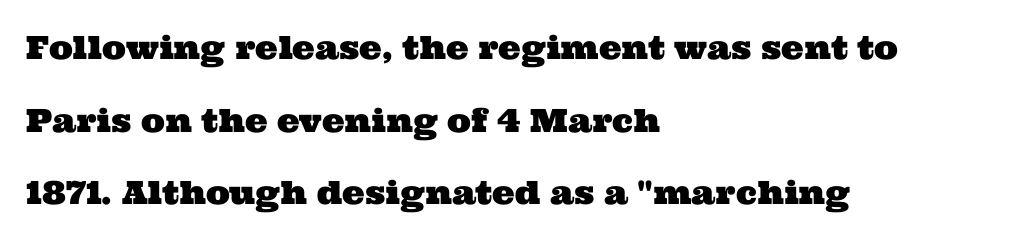
Q: Is the typeface a serif or a sans-serif typeface? A: Serif.
Q: Is the text underlined? A: No.
Q: How is the paragraph aligned? A: Left-aligned.
Q: Is the spacing between letters normal or unusually wide? A: Normal.
Q: Is the spacing between lines tight, normal or loose? A: Loose.
Q: Width (condensed, normal, or wide)? A: Wide.
Q: Stroke contrast? A: Medium.
Q: x-height? A: Medium.
Q: Monospaced? A: No.
